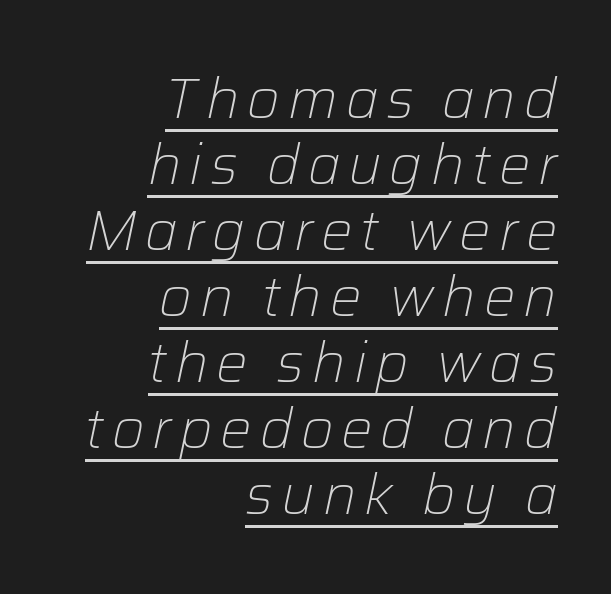
{"italic": "yes", "lean": "right", "slant_degrees": 12, "bold": "no", "weight": "light", "width": "normal", "stroke_contrast": "low", "x_height": "medium", "monospaced": "no", "underline": "yes", "align": "right", "line_spacing_ratio": 1.18, "glyph_px": 56}
